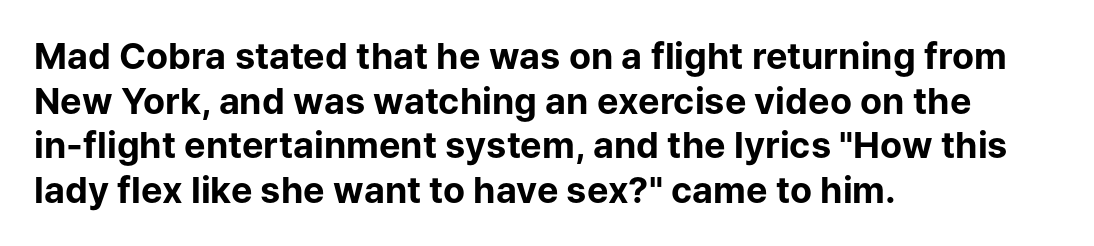
{"serif": "no", "italic": "no", "bold": "yes", "weight": "bold", "width": "normal", "stroke_contrast": "low", "x_height": "medium", "monospaced": "no", "underline": "no", "align": "left", "line_spacing_ratio": 1.24, "letter_spacing": "normal", "letter_spacing_em": 0.0, "glyph_px": 36}
